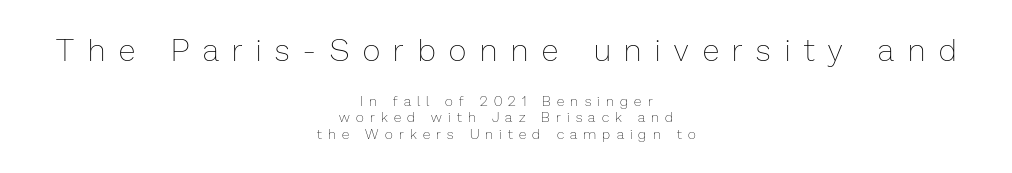
Q: Is the text bold? A: No.
Q: Is the text italic (slanted)? A: No, it is upright.
Q: Is the text underlined? A: No.
Q: How is the paragraph aligned? A: Centered.
Q: Is the spacing between letters normal or unusually wide? A: Unusually wide.
Q: Which block of text is set in a larger size, the first (top) or the second (bottom)? A: The first (top) one.
Q: Width (condensed, normal, or wide)? A: Normal.
Q: Stroke contrast? A: Low.
Q: x-height? A: Medium.
Q: Monospaced? A: No.
